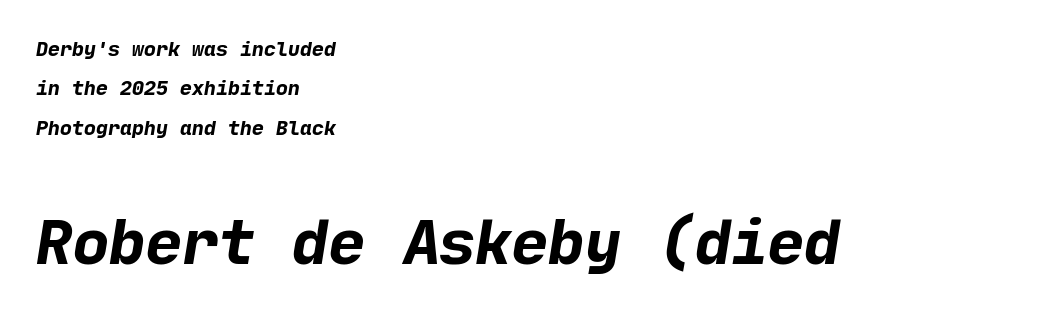
{"serif": "no", "bold": "yes", "weight": "bold", "width": "normal", "stroke_contrast": "low", "x_height": "medium", "underline": "no", "align": "left", "line_spacing": "loose", "line_spacing_ratio": 1.97, "letter_spacing": "normal", "letter_spacing_em": 0.0, "larger_block": "second", "size_ratio": 3.05, "glyph_px": 61}
